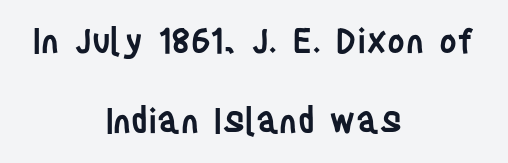
The image shows 34 px semibold, condensed sans-serif type, upright; set centered, loose line spacing (2.35x), normal letter spacing, not underlined; low stroke contrast and a large x-height.
